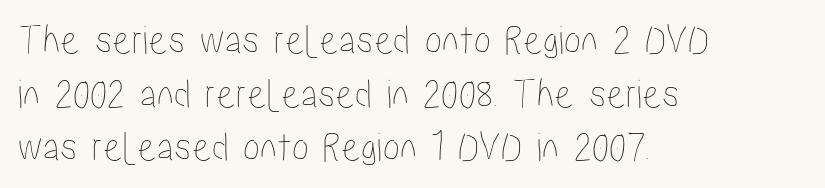
Characters follow at the spacing the type designer built in. A classic flush-left, rag-right setting is used for this passage. Designer's note — italics off, roman on. Does the leading feel generous? No, just average.
